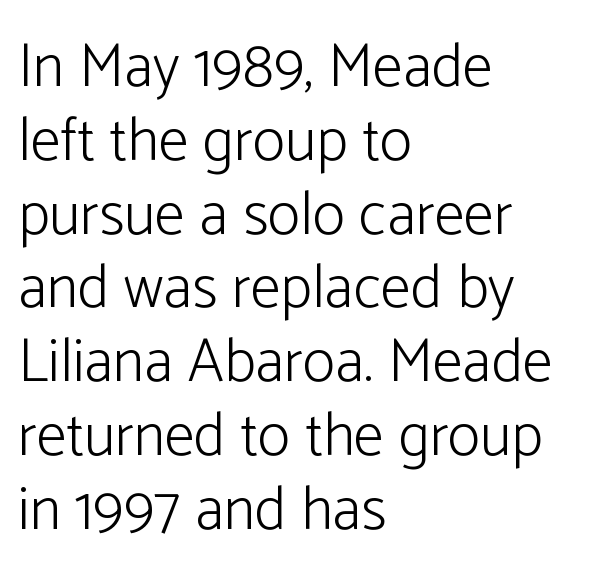
You could not count columns in this text — the font is proportionally spaced. Think standard paragraph weight, or any step lighter than that. I'd call this a sans setting — the letters go barefoot. Leftover space on each line is placed entirely after the last word.
